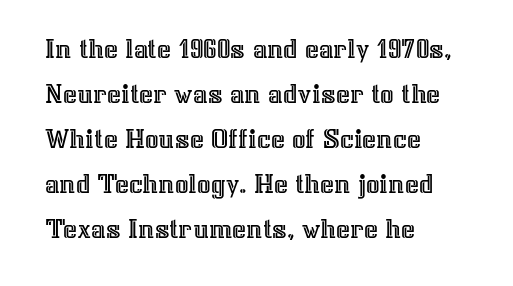
Each word holds together tightly as a unit, with standard inter-letter gaps. Is there much room between lines? A standard amount, neither cramped nor airy. Reading down the block, your eye returns to a fixed left position each line. Do the characters align in a grid? No, the font is proportional. Descenders hang freely into open space. Every character sits straight up, as roman type does.
